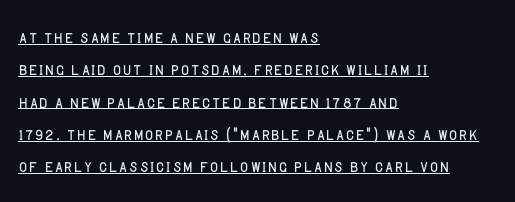
The image shows 22 px text type, upright; set left-aligned, normal line spacing (1.47x), normal letter spacing, underlined.
